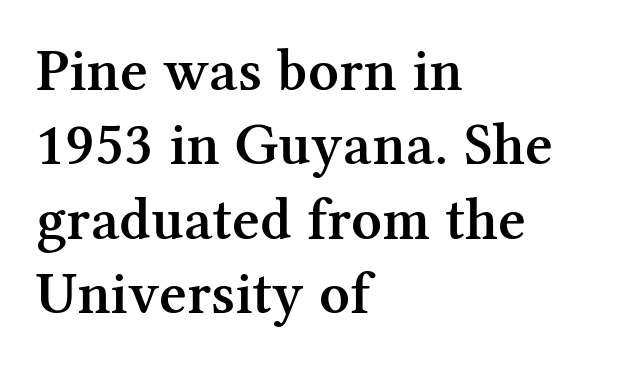
Q: Is the text bold? A: Semi-bold.
Q: Is the text italic (slanted)? A: No, it is upright.
Q: Is the typeface a serif or a sans-serif typeface? A: Serif.
Q: Is the text underlined? A: No.
Q: How is the paragraph aligned? A: Left-aligned.
Q: Is the spacing between letters normal or unusually wide? A: Normal.
Q: Width (condensed, normal, or wide)? A: Normal.
Q: Stroke contrast? A: Medium.
Q: x-height? A: Medium.
Q: Monospaced? A: No.
